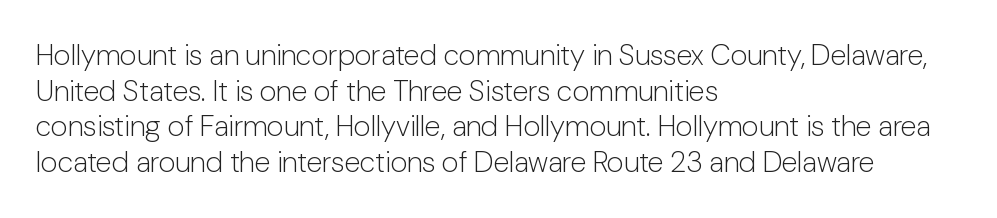
{"serif": "no", "italic": "no", "bold": "no", "weight": "light", "width": "normal", "stroke_contrast": "low", "x_height": "medium", "monospaced": "no", "underline": "no", "align": "left", "line_spacing_ratio": 1.23, "letter_spacing": "normal", "letter_spacing_em": 0.0, "glyph_px": 29}
